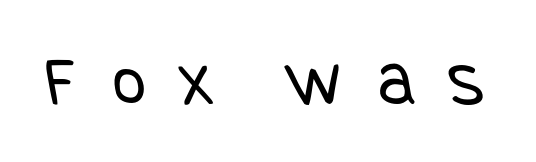
The image shows 73 px regular-weight, condensed sans-serif type; set unusually wide letter spacing (+0.44 em), not underlined; low stroke contrast and a large x-height.
